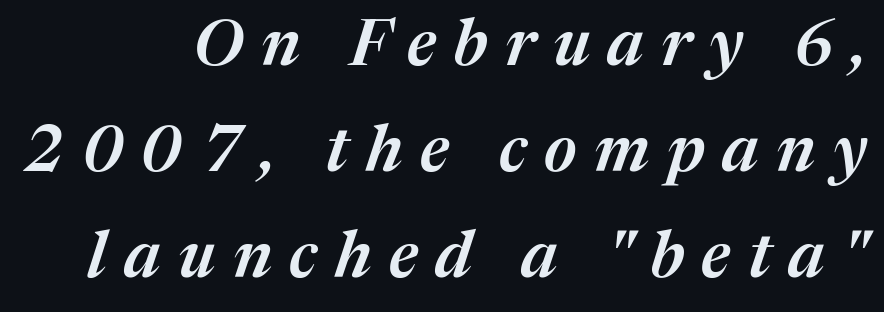
{"italic": "yes", "lean": "right", "slant_degrees": 17, "bold": "semi", "weight": "semibold", "width": "normal", "stroke_contrast": "medium", "x_height": "medium", "monospaced": "no", "underline": "no", "align": "right", "line_spacing": "normal", "line_spacing_ratio": 1.63, "letter_spacing": "wide", "letter_spacing_em": 0.27, "glyph_px": 65}
